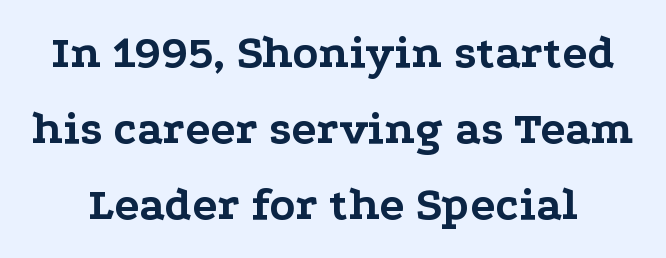
Examine the stroke ends and you'll spot serifs. Here the glyphs are tracked normally, forming tight word shapes. The typesetting leans heavy: a genuine bold. These lines are rendered in a variable-pitch font.
